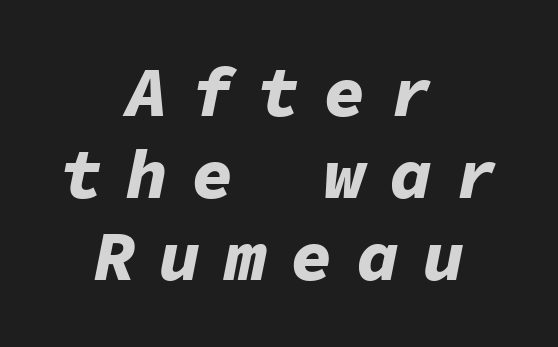
Q: Is the text bold? A: Yes.
Q: Is the text italic (slanted)? A: Yes, it leans right by about 11 degrees.
Q: Is the text underlined? A: No.
Q: How is the paragraph aligned? A: Centered.
Q: Is the spacing between letters normal or unusually wide? A: Unusually wide.
Q: Width (condensed, normal, or wide)? A: Normal.
Q: Stroke contrast? A: Low.
Q: x-height? A: Medium.
Q: Monospaced? A: Yes.
